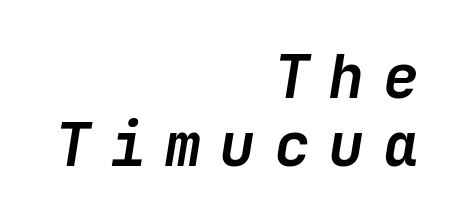
Teacher's note: observe the even right margin — that is flush-right alignment. Italic: yes, the glyphs are oblique. The passage shown has open, widely tracked lettering throughout. The space between consecutive lines is stingy.
